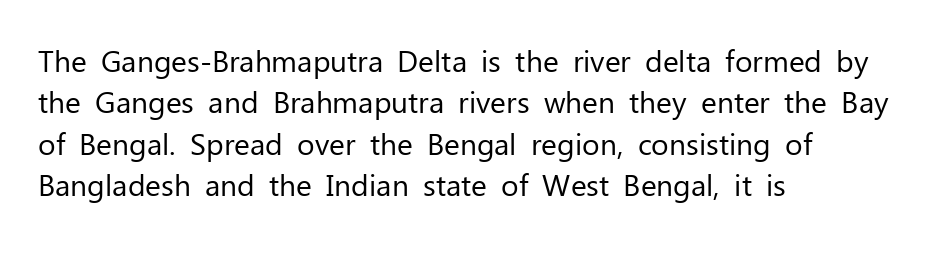
Notice how the stems are strictly vertical — no italics here. Type without underlining. Layout note: lines flush left. The face used here is rendered with its standard letterfit. The face used here is proportionally spaced, like ordinary book or web type.
